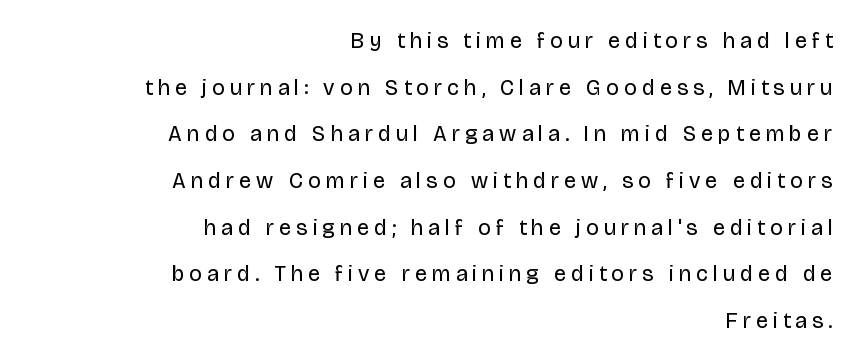
Q: Is the text bold? A: No.
Q: Is the text italic (slanted)? A: No, it is upright.
Q: Is the text underlined? A: No.
Q: How is the paragraph aligned? A: Right-aligned.
Q: Is the spacing between letters normal or unusually wide? A: Unusually wide.
Q: Is the spacing between lines tight, normal or loose? A: Loose.
